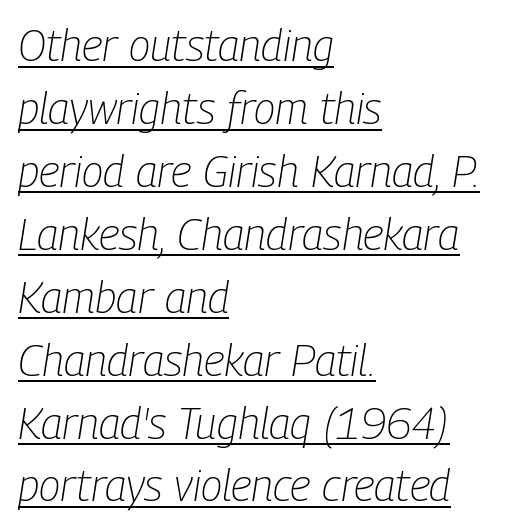
Somebody hit Ctrl+U on this one — the words are underlined. Observe the lean: these are italic letterforms. There is no visible air inserted between adjacent glyphs. These lines stack with their left ends in a neat column.
